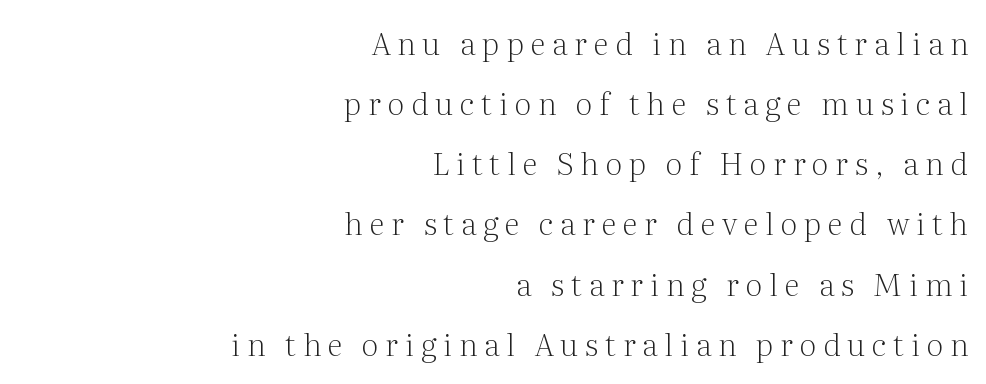
Italic: no, the glyphs are upright roman. Plain, unruled lines of type. The passage is arranged like a letterhead date or caption credit — flush right. Each letter's strokes conclude with small projecting serifs. Is this a fixed-width face? No — the glyphs have proportional, varying widths. Substantial extra tracking has been applied to these lines.
